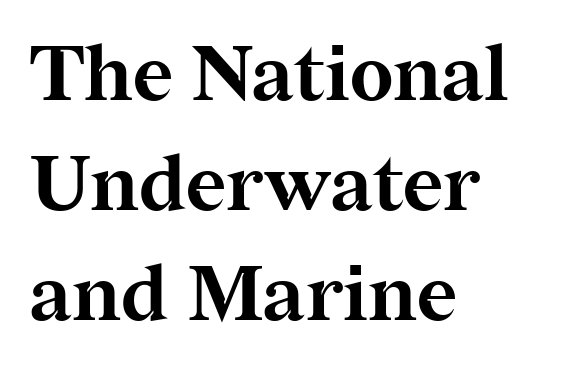
Q: Is the text bold? A: Yes.
Q: Is the text italic (slanted)? A: No, it is upright.
Q: Is the typeface a serif or a sans-serif typeface? A: Serif.
Q: Is the text underlined? A: No.
Q: How is the paragraph aligned? A: Left-aligned.
Q: Is the spacing between letters normal or unusually wide? A: Normal.
Q: Is the spacing between lines tight, normal or loose? A: Normal.
Q: Width (condensed, normal, or wide)? A: Normal.
Q: Stroke contrast? A: Medium.
Q: x-height? A: Medium.
Q: Monospaced? A: No.
